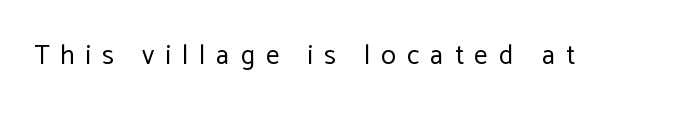
The image shows 27 px text type, upright; set unusually wide letter spacing (+0.41 em), not underlined.
